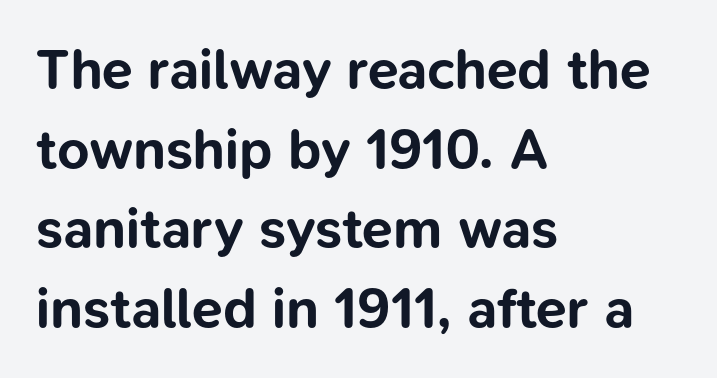
The rendering keeps characters at their native spacing. The type sits square on the baseline with zero lean. In terms of weight, the rendering is a true, heavy bold. Descender tails drop into unmarked territory. The passage is arranged the way most books set body copy — flush left. A typesetter would label this face a sans.
